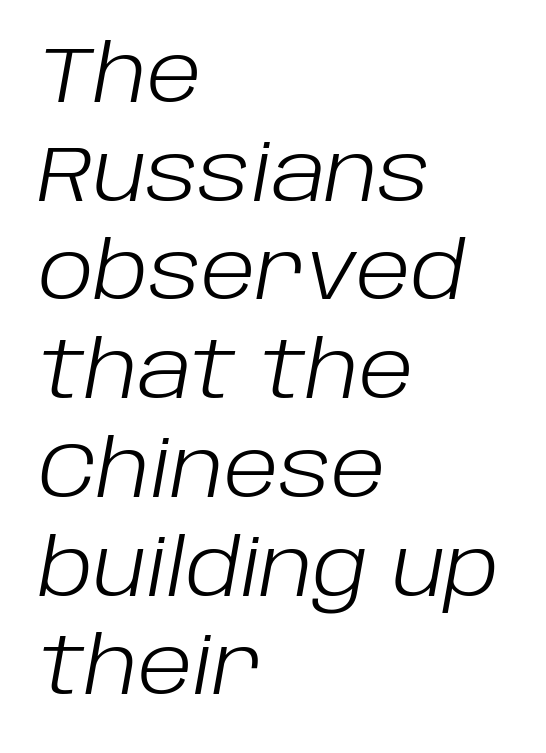
{"italic": "yes", "lean": "right", "slant_degrees": 10, "bold": "no", "weight": "light", "width": "normal", "stroke_contrast": "low", "x_height": "large", "monospaced": "no", "underline": "no", "align": "left", "line_spacing": "normal", "line_spacing_ratio": 1.25, "letter_spacing": "normal", "letter_spacing_em": 0.0, "glyph_px": 79}
